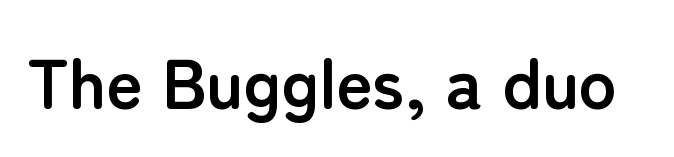
The image shows 70 px semibold sans-serif type, upright; set normal letter spacing, not underlined; low stroke contrast and a medium x-height.
